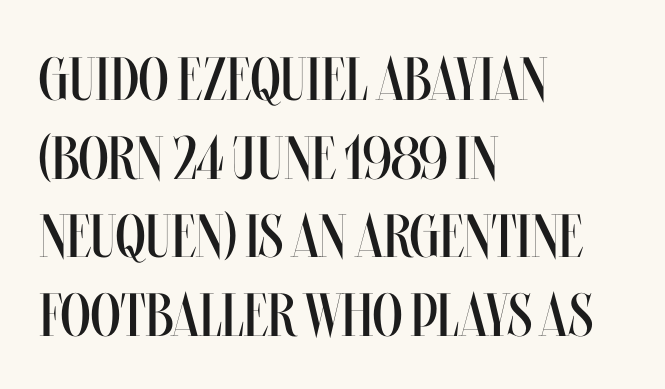
Anything drawn beneath the words? Only blank space. Baseline-to-baseline distance is the conventional proportion of letter height. Proportional: the letters do not fall into vertical columns. No letter is thick-stroked: the sample isn't bold. The font's upright variant was chosen for this text. Line starts are locked; line ends wander.
